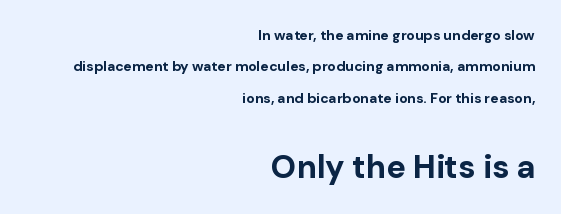
{"serif": "no", "italic": "no", "bold": "yes", "weight": "bold", "width": "normal", "stroke_contrast": "low", "x_height": "medium", "monospaced": "no", "underline": "no", "align": "right", "line_spacing": "loose", "line_spacing_ratio": 2.24, "letter_spacing": "normal", "letter_spacing_em": 0.0, "larger_block": "second", "size_ratio": 2.29, "glyph_px": 32}
